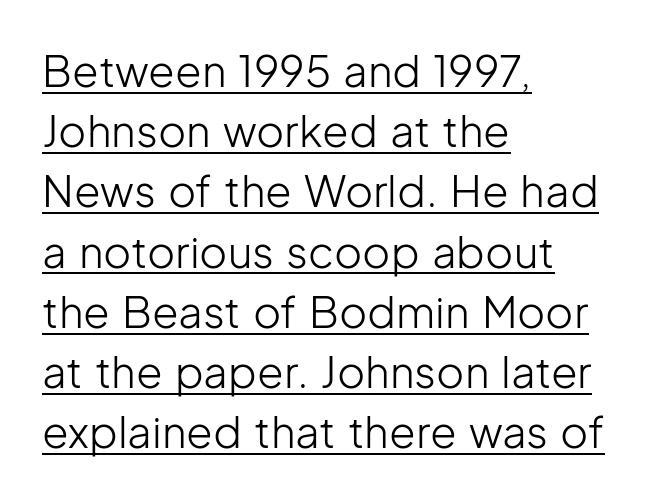
Q: Is the text bold? A: No.
Q: Is the text italic (slanted)? A: No, it is upright.
Q: Is the typeface a serif or a sans-serif typeface? A: Sans-serif.
Q: Is the text underlined? A: Yes.
Q: How is the paragraph aligned? A: Left-aligned.
Q: Is the spacing between letters normal or unusually wide? A: Normal.
Q: Is the spacing between lines tight, normal or loose? A: Normal.
Q: Width (condensed, normal, or wide)? A: Normal.
Q: Stroke contrast? A: Low.
Q: x-height? A: Medium.
Q: Monospaced? A: No.
